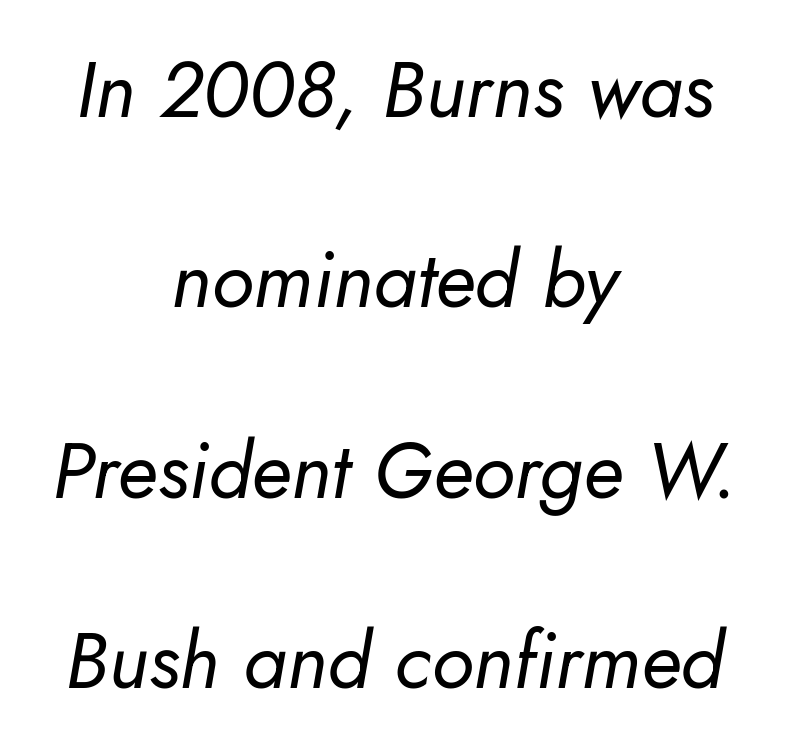
The image shows 79 px regular-weight type, italic (leaning right); set centered, loose line spacing (2.41x), normal letter spacing, not underlined; low stroke contrast and a small x-height.
